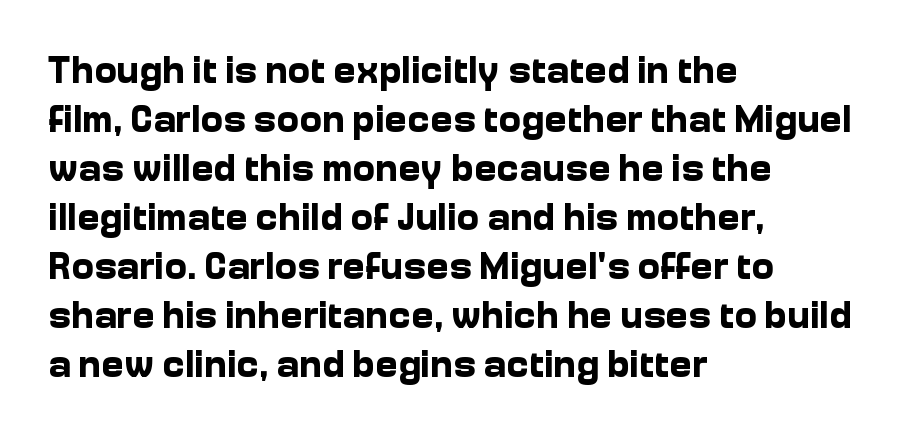
The image shows 38 px bold sans-serif type, upright; set left-aligned, normal line spacing (1.29x), normal letter spacing, not underlined; low stroke contrast and a medium x-height.
